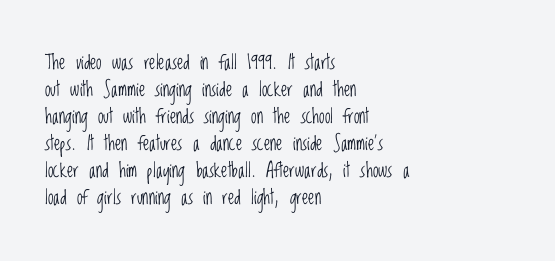
Q: Is the text bold? A: No.
Q: Is the text italic (slanted)? A: No, it is upright.
Q: Is the text underlined? A: No.
Q: How is the paragraph aligned? A: Left-aligned.
Q: Is the spacing between letters normal or unusually wide? A: Normal.
Q: Is the spacing between lines tight, normal or loose? A: Normal.
